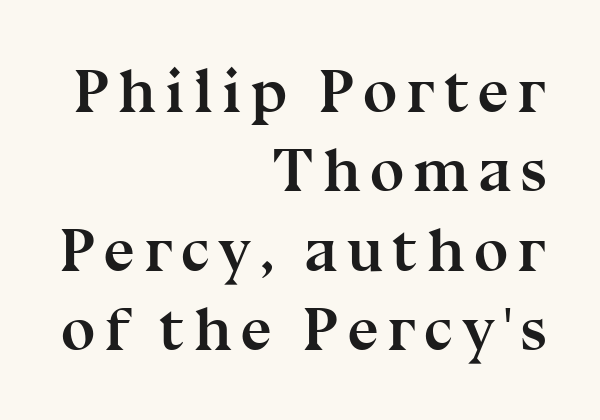
{"serif": "yes", "italic": "no", "bold": "yes", "weight": "semibold", "width": "normal", "stroke_contrast": "medium", "x_height": "medium", "monospaced": "no", "underline": "no", "align": "right", "line_spacing": "normal", "line_spacing_ratio": 1.28, "glyph_px": 62}
